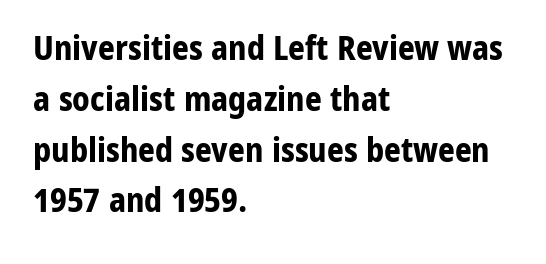
Q: Is the text bold? A: Yes.
Q: Is the text italic (slanted)? A: No, it is upright.
Q: Is the typeface a serif or a sans-serif typeface? A: Sans-serif.
Q: Is the text underlined? A: No.
Q: How is the paragraph aligned? A: Left-aligned.
Q: Is the spacing between letters normal or unusually wide? A: Normal.
Q: Is the spacing between lines tight, normal or loose? A: Normal.
Q: Width (condensed, normal, or wide)? A: Normal.
Q: Stroke contrast? A: Low.
Q: x-height? A: Medium.
Q: Monospaced? A: No.
